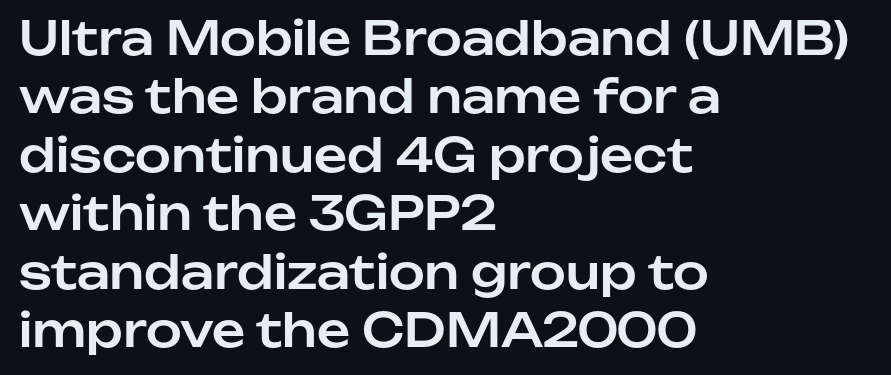
The image shows 46 px sans-serif type, upright; set left-aligned, normal line spacing (1.27x), normal letter spacing, not underlined; low stroke contrast and a medium x-height.
